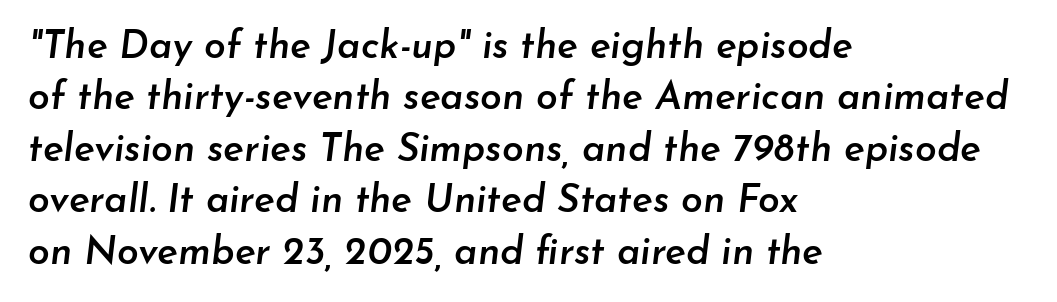
Q: Is the text bold? A: Semi-bold.
Q: Is the text italic (slanted)? A: Yes, it leans right by about 7 degrees.
Q: Is the text underlined? A: No.
Q: How is the paragraph aligned? A: Left-aligned.
Q: Is the spacing between letters normal or unusually wide? A: Normal.
Q: Is the spacing between lines tight, normal or loose? A: Normal.
Q: Width (condensed, normal, or wide)? A: Normal.
Q: Stroke contrast? A: Low.
Q: x-height? A: Small.
Q: Monospaced? A: No.
